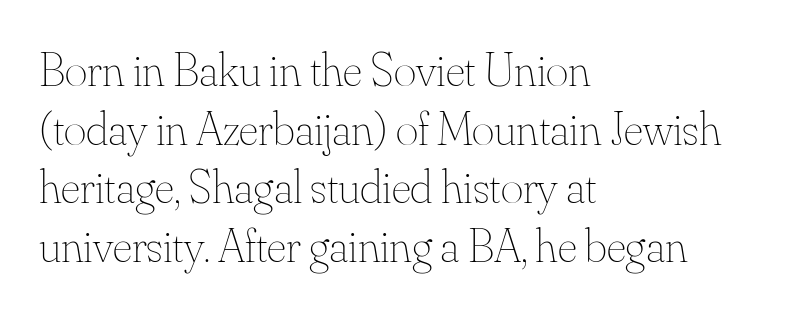
The image shows 48 px thin type, upright; set left-aligned, line spacing 1.22x, normal letter spacing, not underlined; medium stroke contrast and a small x-height.
